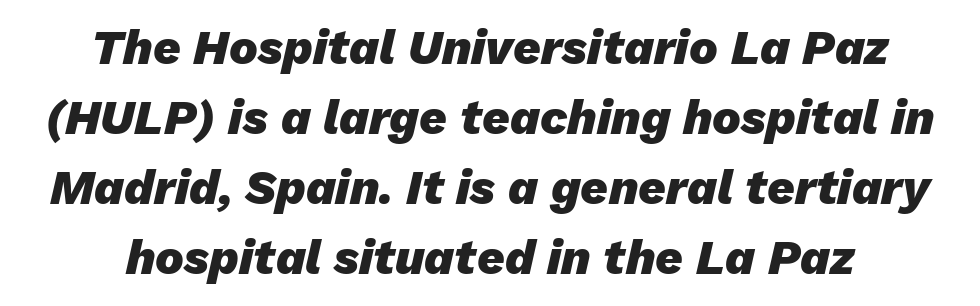
The image shows 48 px heavy type, italic (leaning right); set centered, normal line spacing (1.46x), normal letter spacing, not underlined; low stroke contrast and a medium x-height.
